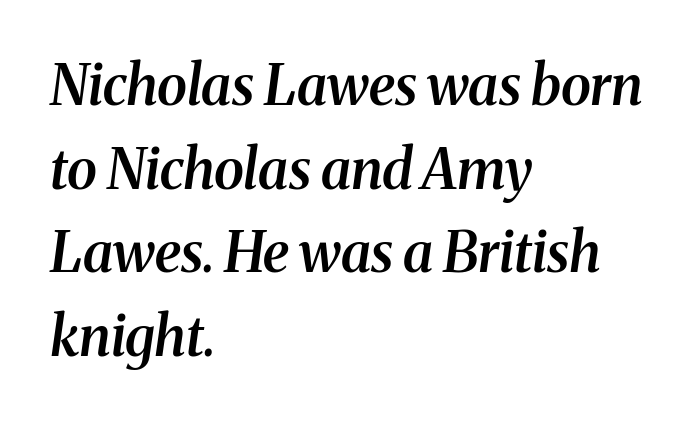
The image shows 55 px semibold serif type, italic (leaning right); set left-aligned, normal line spacing (1.52x), normal letter spacing, not underlined; medium stroke contrast and a medium x-height.
